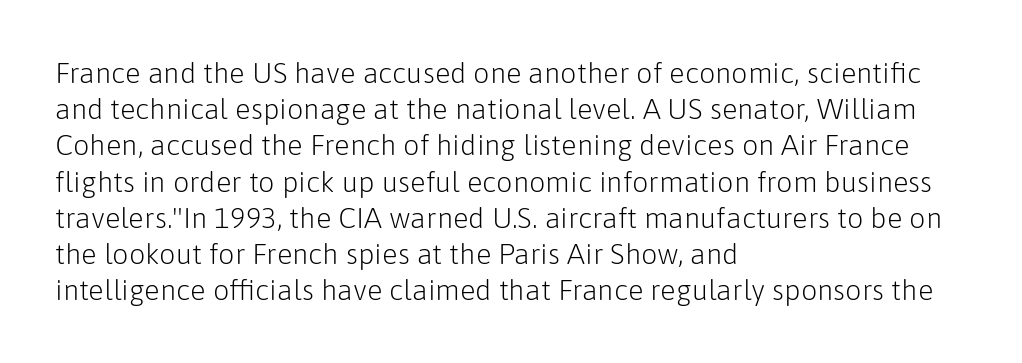
The space beneath each line is pristine and unruled. Between one letter and the next there's only the usual sliver of space. Casual observation: everything's shoved over to the left. Each new line begins a customary step beneath the previous one.
